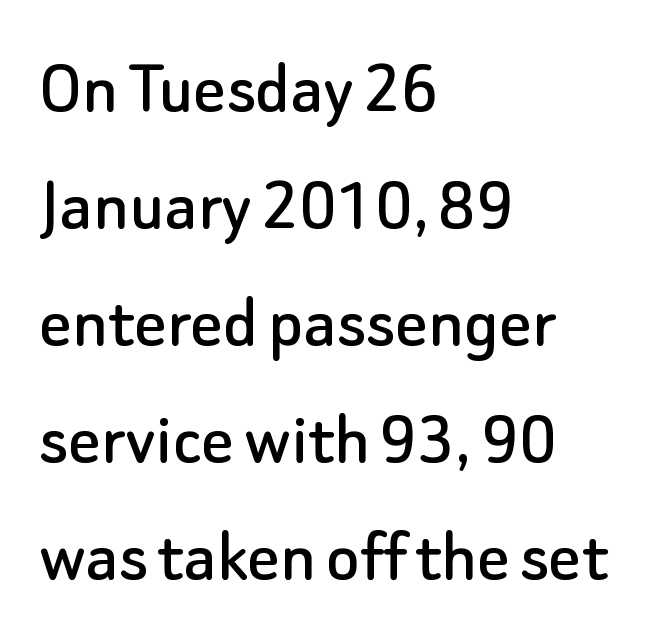
Q: Is the text italic (slanted)? A: No, it is upright.
Q: Is the typeface a serif or a sans-serif typeface? A: Sans-serif.
Q: Is the text underlined? A: No.
Q: How is the paragraph aligned? A: Left-aligned.
Q: Is the spacing between letters normal or unusually wide? A: Normal.
Q: Is the spacing between lines tight, normal or loose? A: Normal.
Q: Width (condensed, normal, or wide)? A: Normal.
Q: Stroke contrast? A: Low.
Q: x-height? A: Small.
Q: Monospaced? A: No.
